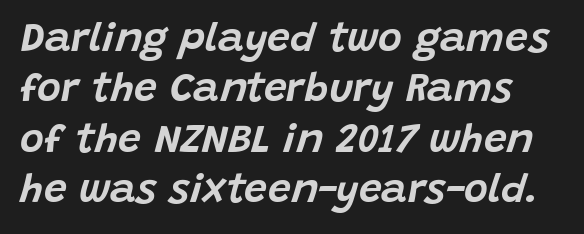
The image shows 41 px text type, italic (leaning right); set line spacing 1.23x, normal letter spacing, not underlined; low stroke contrast and a large x-height.
